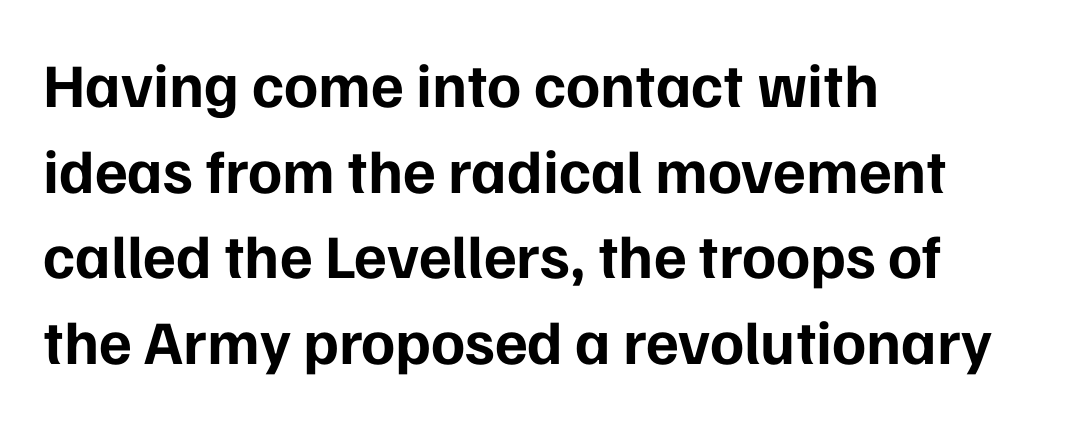
Q: Is the text bold? A: Yes.
Q: Is the text italic (slanted)? A: No, it is upright.
Q: Is the typeface a serif or a sans-serif typeface? A: Sans-serif.
Q: Is the text underlined? A: No.
Q: How is the paragraph aligned? A: Left-aligned.
Q: Is the spacing between letters normal or unusually wide? A: Normal.
Q: Is the spacing between lines tight, normal or loose? A: Normal.
Q: Width (condensed, normal, or wide)? A: Normal.
Q: Stroke contrast? A: Low.
Q: x-height? A: Medium.
Q: Monospaced? A: No.
